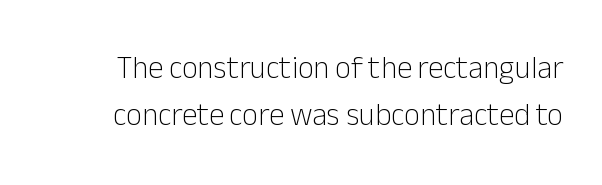
{"serif": "no", "italic": "no", "bold": "no", "weight": "light", "width": "normal", "stroke_contrast": "low", "x_height": "medium", "monospaced": "no", "underline": "no", "line_spacing": "normal", "line_spacing_ratio": 1.53, "letter_spacing": "normal", "letter_spacing_em": 0.0, "glyph_px": 31}
